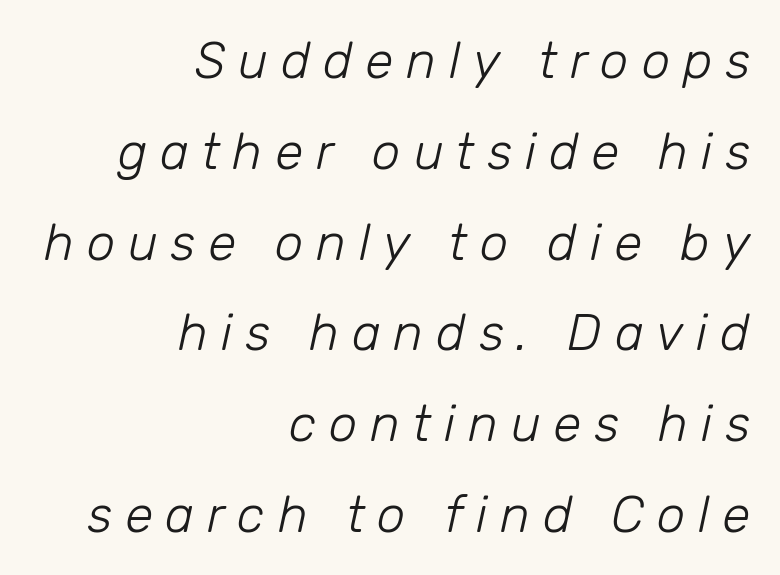
The image shows 51 px light type, italic (leaning right); set right-aligned, line spacing 1.78x, unusually wide letter spacing (+0.25 em), not underlined; low stroke contrast and a medium x-height.
